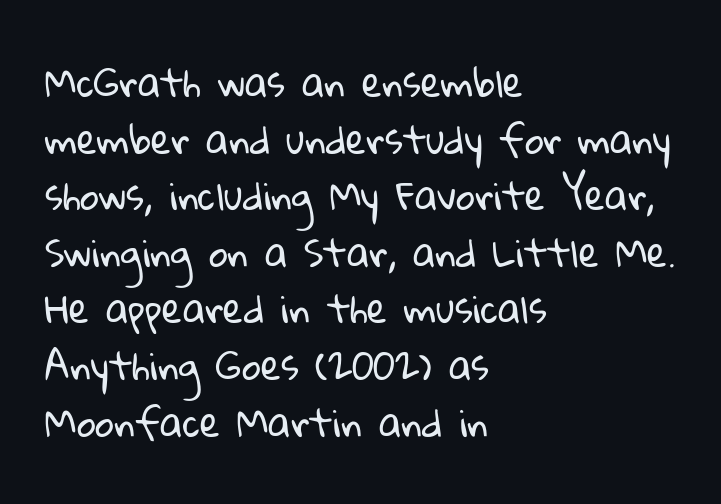
The image shows 37 px regular-weight sans-serif type; set left-aligned, normal line spacing (1.53x), normal letter spacing, not underlined; low stroke contrast and a medium x-height.
